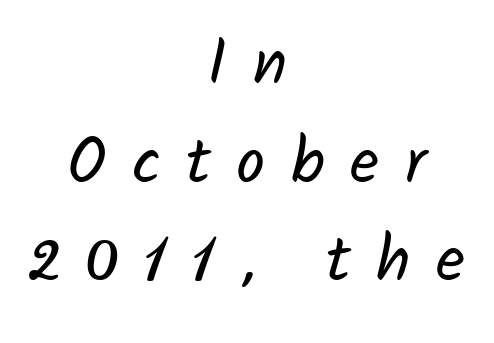
The zone under the glyphs is completely vacant. No heavy texture on the line: the type isn't bold. This sample is center-justified, so both line endings float freely. The lines sit at an ordinary, default distance from one another. Type style note: lacks serifs.
